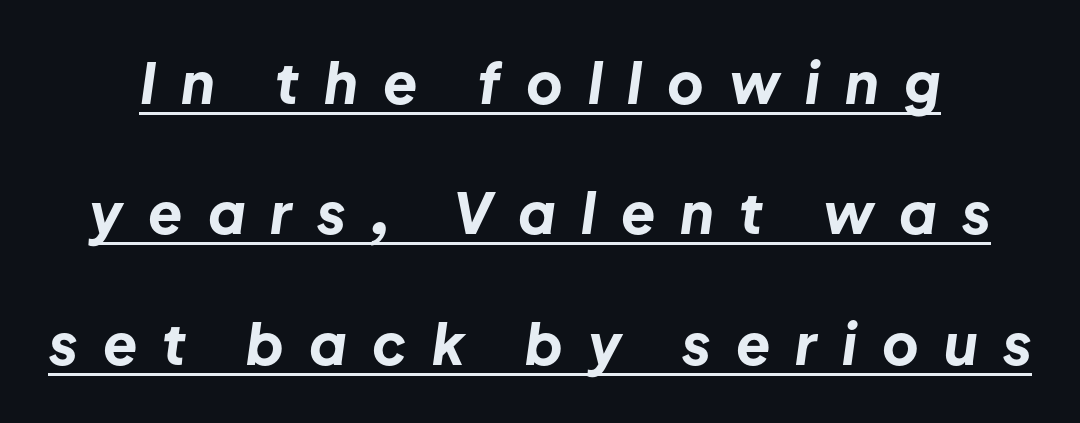
Notice how thick the strokes are: this is what a full bold looks like. Observe the wide spacing: letters keep a clear distance from each other. The glyphs are accompanied by a horizontal stroke just below them. When letters slant like this, we call the style italic. The vertical gap from one line to the next is large.
